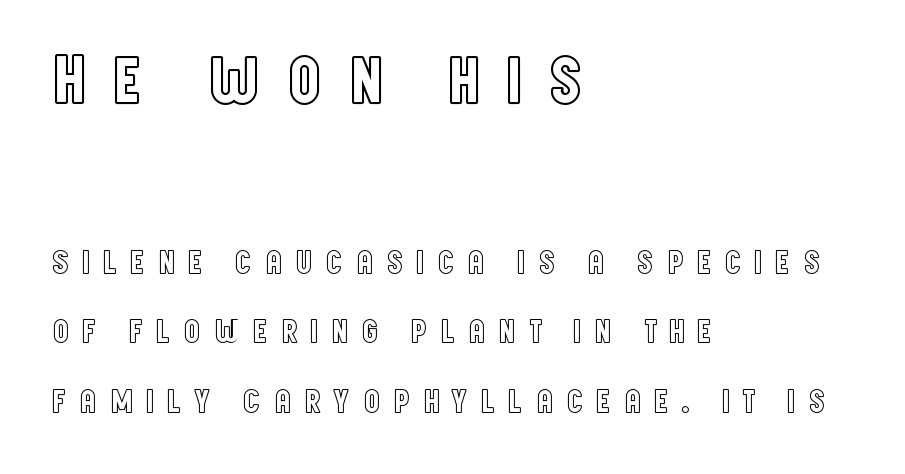
{"italic": "no", "width": "condensed", "x_height": "large", "monospaced": "no", "underline": "no", "align": "left", "line_spacing": "loose", "line_spacing_ratio": 2.04, "letter_spacing": "wide", "letter_spacing_em": 0.35, "larger_block": "first", "size_ratio": 2.03, "glyph_px": 69}
